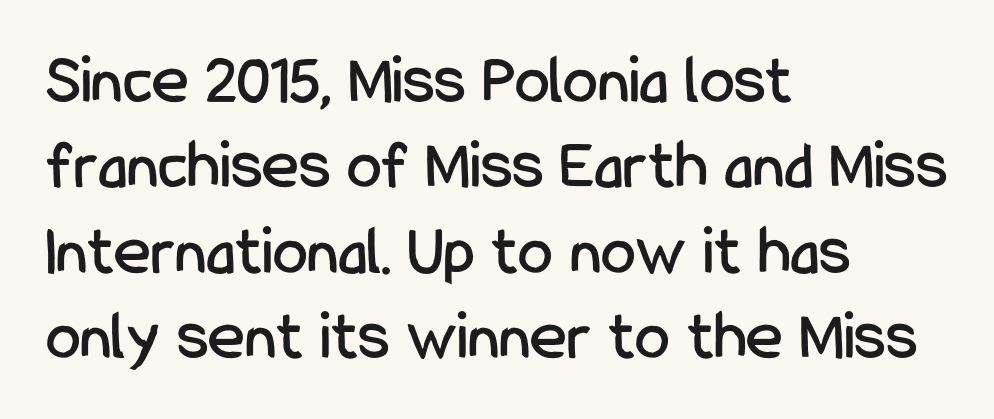
The image shows 70 px condensed sans-serif type, upright; set left-aligned, line spacing 1.22x, normal letter spacing, not underlined; low stroke contrast and a medium x-height.
